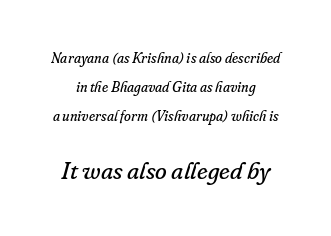
{"italic": "yes", "lean": "right", "slant_degrees": 16, "bold": "no", "underline": "no", "align": "center", "line_spacing": "loose", "line_spacing_ratio": 2.07, "letter_spacing": "normal", "letter_spacing_em": 0.0, "larger_block": "second", "size_ratio": 1.71, "glyph_px": 24}
